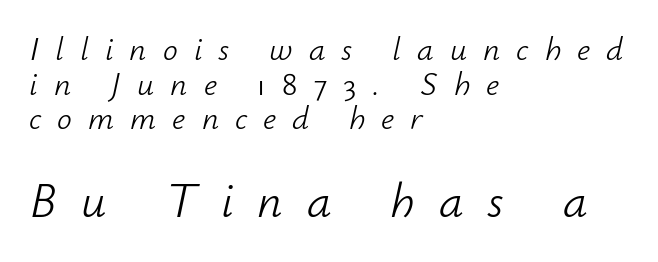
Q: Is the text bold? A: No.
Q: Is the text italic (slanted)? A: Yes, it leans right by about 12 degrees.
Q: Is the text underlined? A: No.
Q: How is the paragraph aligned? A: Left-aligned.
Q: Is the spacing between letters normal or unusually wide? A: Unusually wide.
Q: Is the spacing between lines tight, normal or loose? A: Tight.
Q: Which block of text is set in a larger size, the first (top) or the second (bottom)? A: The second (bottom) one.
Q: Width (condensed, normal, or wide)? A: Normal.
Q: Stroke contrast? A: Low.
Q: x-height? A: Small.
Q: Monospaced? A: No.
